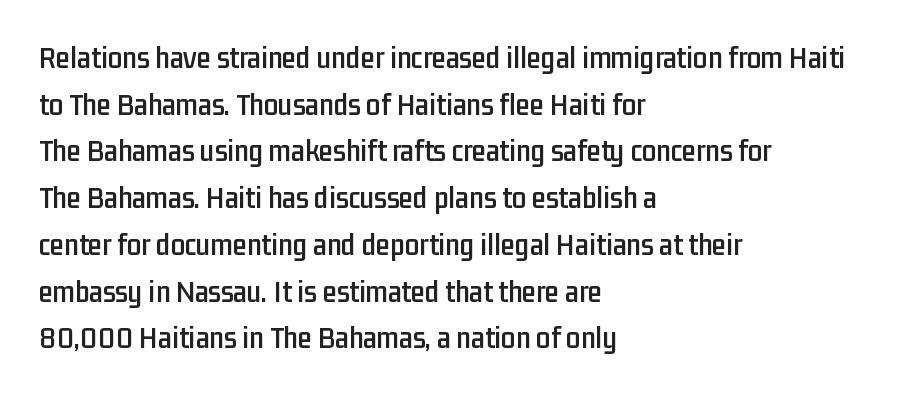
Q: Is the text italic (slanted)? A: No, it is upright.
Q: Is the typeface a serif or a sans-serif typeface? A: Sans-serif.
Q: Is the text underlined? A: No.
Q: How is the paragraph aligned? A: Left-aligned.
Q: Is the spacing between letters normal or unusually wide? A: Normal.
Q: Is the spacing between lines tight, normal or loose? A: Normal.
Q: Width (condensed, normal, or wide)? A: Condensed.
Q: Stroke contrast? A: Low.
Q: x-height? A: Medium.
Q: Monospaced? A: No.
